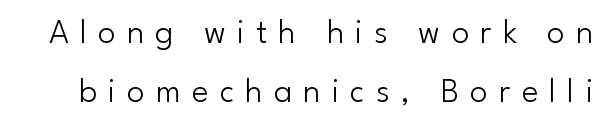
Varying glyph widths throughout — classic text-font behaviour. The letterforms stand isolated, each surrounded by extra space. Weight class: somewhere from thin through regular. The passage shown is typeset with a sans-serif family.
